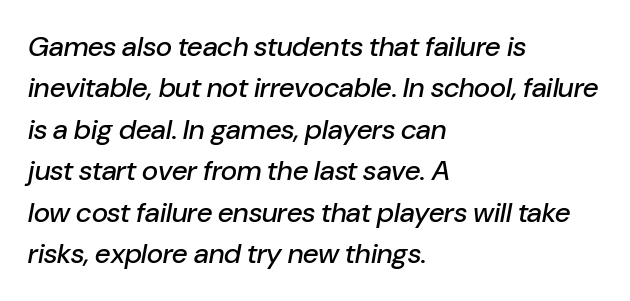
Compared with typical paragraphs, the rows here are spaced about the same. These lines stack with their left ends in a neat column. In terms of posture, this sample is oblique. The area under the type is left untouched. Does extra space separate the letters? No, they use regular spacing.
